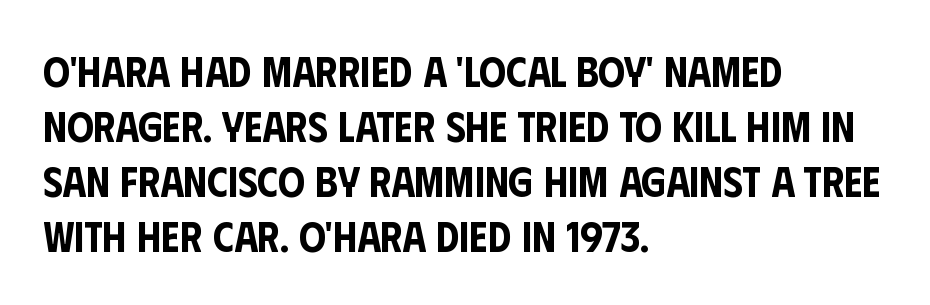
The image shows 42 px condensed sans-serif type, upright; set left-aligned, normal line spacing (1.31x), normal letter spacing, not underlined; low stroke contrast and a large x-height.
